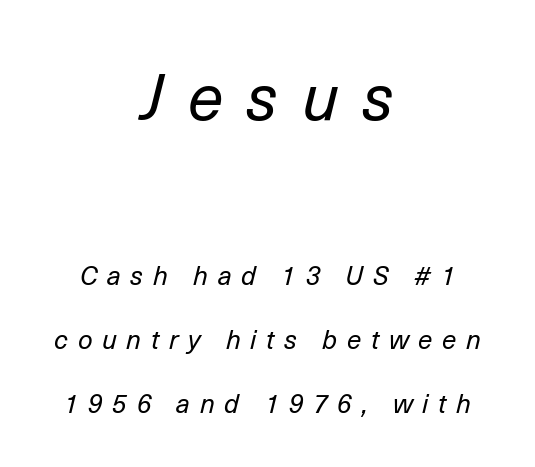
Notice the wide empty band between every row — that's loose leading. Reading down the block, each line starts at a different indent, mirrored at its end. Proportional: the letters do not fall into vertical columns. Each word looks stretched out because of the extra space between its letters. Underline: absent.
